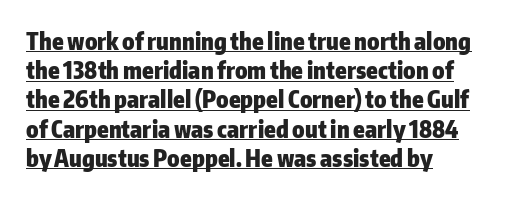
{"italic": "no", "bold": "yes", "underline": "yes", "align": "left", "line_spacing": "normal", "line_spacing_ratio": 1.27, "letter_spacing": "normal", "letter_spacing_em": 0.0, "glyph_px": 23}
